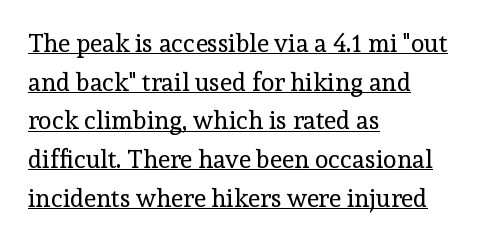
The image shows 25 px text type, upright; set left-aligned, normal line spacing (1.55x), normal letter spacing, underlined.
